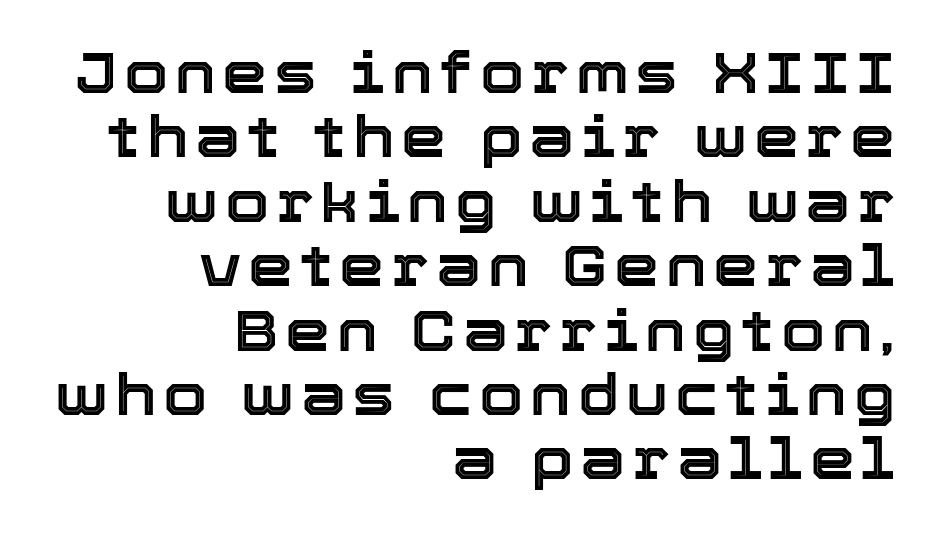
The image shows 57 px text type, upright; set right-aligned, tight line spacing (1.13x), not underlined; a medium x-height.
